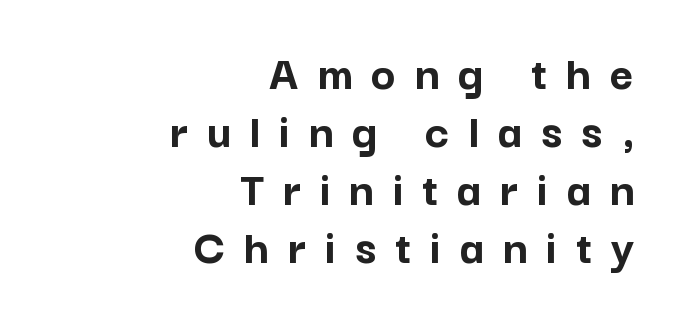
Q: Is the text bold? A: Yes.
Q: Is the text italic (slanted)? A: No, it is upright.
Q: Is the typeface a serif or a sans-serif typeface? A: Sans-serif.
Q: Is the text underlined? A: No.
Q: How is the paragraph aligned? A: Right-aligned.
Q: Is the spacing between letters normal or unusually wide? A: Unusually wide.
Q: Is the spacing between lines tight, normal or loose? A: Tight.
Q: Width (condensed, normal, or wide)? A: Normal.
Q: Stroke contrast? A: Low.
Q: x-height? A: Medium.
Q: Monospaced? A: No.
